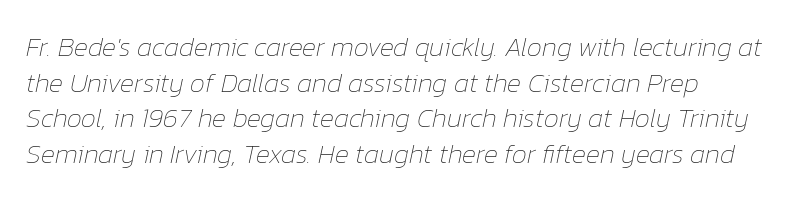
This rendering leaves character spacing at its baseline value. The baseline area is clear. The rendering applies a slant to the glyphs. In terms of leading, this rendering sits right in the middle. Weight: regular or lighter.
